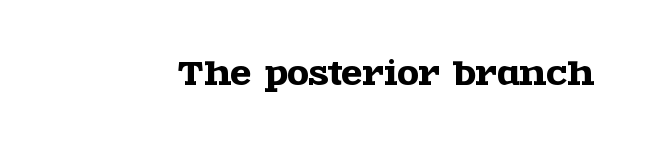
Q: Is the text italic (slanted)? A: No, it is upright.
Q: Is the typeface a serif or a sans-serif typeface? A: Serif.
Q: Is the text underlined? A: No.
Q: Is the spacing between letters normal or unusually wide? A: Normal.
Q: Width (condensed, normal, or wide)? A: Wide.
Q: x-height? A: Large.
Q: Monospaced? A: No.
